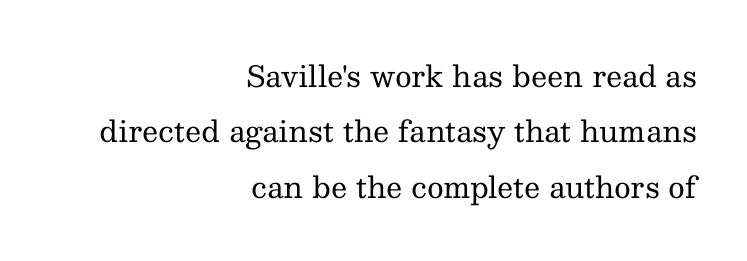
{"serif": "yes", "italic": "no", "bold": "no", "weight": "regular", "width": "normal", "stroke_contrast": "medium", "x_height": "medium", "monospaced": "no", "underline": "no", "align": "right", "line_spacing": "loose", "line_spacing_ratio": 1.91, "letter_spacing": "normal", "letter_spacing_em": 0.0, "glyph_px": 29}
